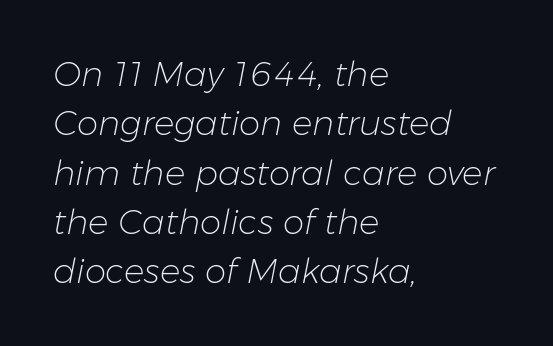
Q: Is the text bold? A: No.
Q: Is the text italic (slanted)? A: Yes, it leans right by about 11 degrees.
Q: Is the text underlined? A: No.
Q: How is the paragraph aligned? A: Left-aligned.
Q: Is the spacing between letters normal or unusually wide? A: Normal.
Q: Is the spacing between lines tight, normal or loose? A: Normal.
Q: Width (condensed, normal, or wide)? A: Normal.
Q: Stroke contrast? A: Low.
Q: x-height? A: Medium.
Q: Monospaced? A: No.
